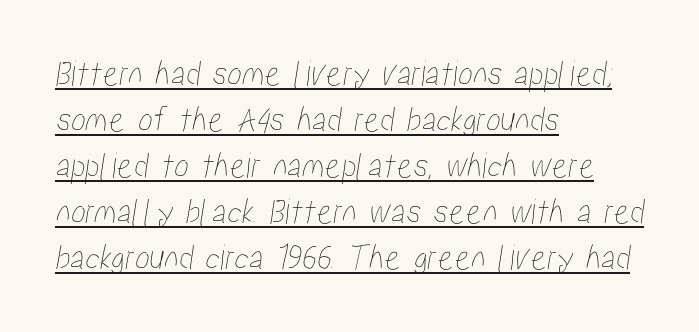
The image shows 37 px condensed type; set left-aligned, line spacing 1.24x, normal letter spacing, underlined; low stroke contrast and a medium x-height.
